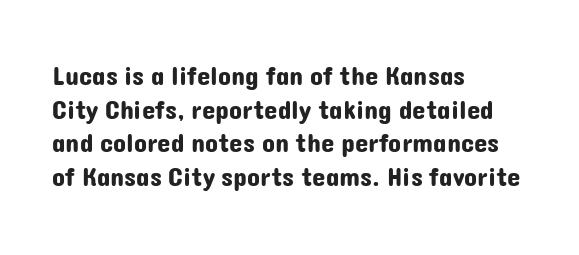
{"italic": "no", "underline": "no", "align": "left", "line_spacing": "normal", "line_spacing_ratio": 1.25, "letter_spacing": "normal", "letter_spacing_em": 0.0, "glyph_px": 27}
